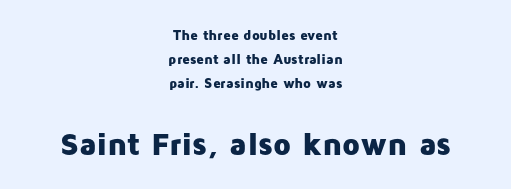
Q: Is the text bold? A: Yes.
Q: Is the text italic (slanted)? A: No, it is upright.
Q: Is the typeface a serif or a sans-serif typeface? A: Sans-serif.
Q: Is the text underlined? A: No.
Q: How is the paragraph aligned? A: Centered.
Q: Is the spacing between letters normal or unusually wide? A: Normal.
Q: Which block of text is set in a larger size, the first (top) or the second (bottom)? A: The second (bottom) one.
Q: Width (condensed, normal, or wide)? A: Normal.
Q: Stroke contrast? A: Low.
Q: x-height? A: Medium.
Q: Monospaced? A: No.
